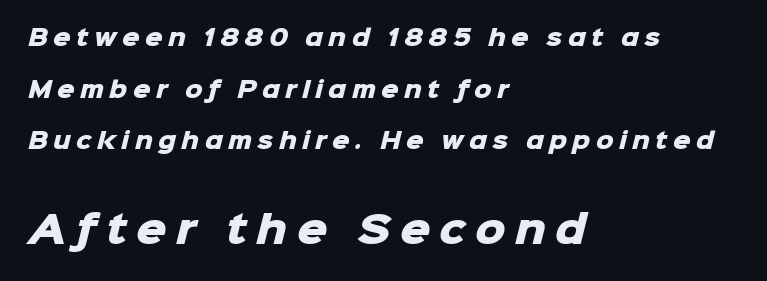
Q: Is the text bold? A: Yes.
Q: Is the typeface a serif or a sans-serif typeface? A: Sans-serif.
Q: Is the text underlined? A: No.
Q: How is the paragraph aligned? A: Left-aligned.
Q: Is the spacing between letters normal or unusually wide? A: Unusually wide.
Q: Is the spacing between lines tight, normal or loose? A: Loose.
Q: Which block of text is set in a larger size, the first (top) or the second (bottom)? A: The second (bottom) one.
Q: Width (condensed, normal, or wide)? A: Normal.
Q: Stroke contrast? A: Low.
Q: x-height? A: Medium.
Q: Monospaced? A: No.
